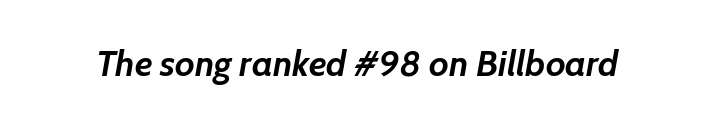
{"italic": "yes", "lean": "right", "slant_degrees": 7, "bold": "yes", "weight": "semibold", "width": "normal", "stroke_contrast": "low", "x_height": "medium", "monospaced": "no", "underline": "no", "letter_spacing": "normal", "letter_spacing_em": 0.0, "glyph_px": 36}
